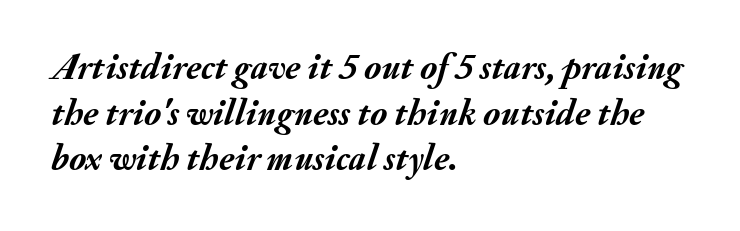
{"italic": "yes", "lean": "right", "slant_degrees": 20, "bold": "yes", "weight": "semibold", "width": "normal", "stroke_contrast": "medium", "x_height": "small", "monospaced": "no", "underline": "no", "align": "left", "line_spacing": "normal", "line_spacing_ratio": 1.27, "letter_spacing": "normal", "letter_spacing_em": 0.0, "glyph_px": 36}
